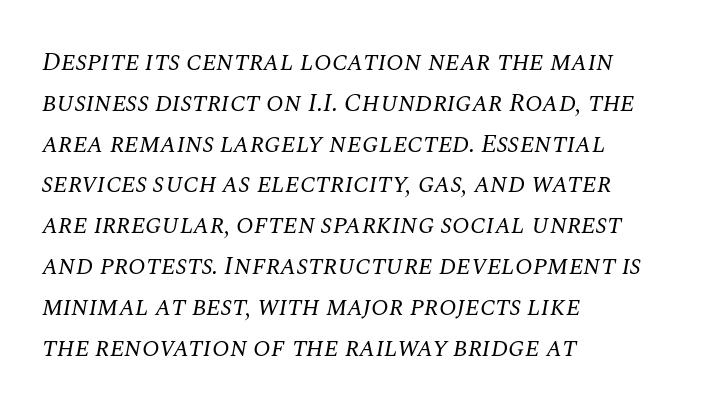
Evenly set lines give the paragraph a standard silhouette. Only glyphs here, with clear space below each row. How are the letters spaced? Ordinarily, with no added tracking. Weight class: somewhere from thin through regular. The typography opts for an oblique posture over an upright one. Where is the straight margin? On the left.
